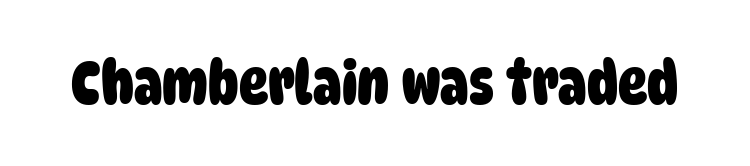
The face used here is proportionally spaced, like ordinary book or web type. Look at the bottom of the vertical strokes: they stop flat, with no serifs. Anything drawn beneath the words? Only blank space. Weight check: bold — yes, fully. Tracking value appears to be zero — textbook default spacing.
